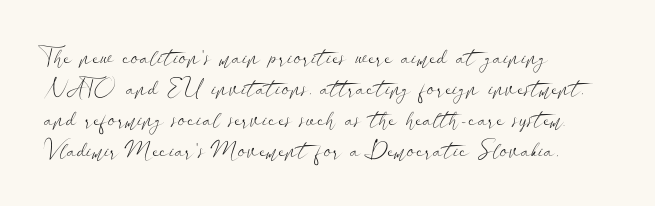
Q: Is the text bold? A: No.
Q: Is the text italic (slanted)? A: Yes.
Q: Is the text underlined? A: No.
Q: How is the paragraph aligned? A: Left-aligned.
Q: Is the spacing between letters normal or unusually wide? A: Normal.
Q: Is the spacing between lines tight, normal or loose? A: Normal.
